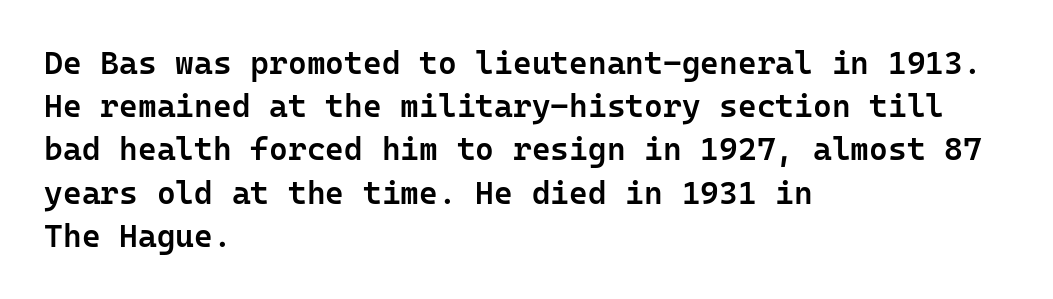
{"serif": "no", "italic": "no", "bold": "semi", "weight": "semibold", "width": "normal", "stroke_contrast": "low", "x_height": "medium", "monospaced": "yes", "underline": "no", "align": "left", "line_spacing": "normal", "line_spacing_ratio": 1.35, "letter_spacing": "normal", "letter_spacing_em": 0.0, "glyph_px": 32}
